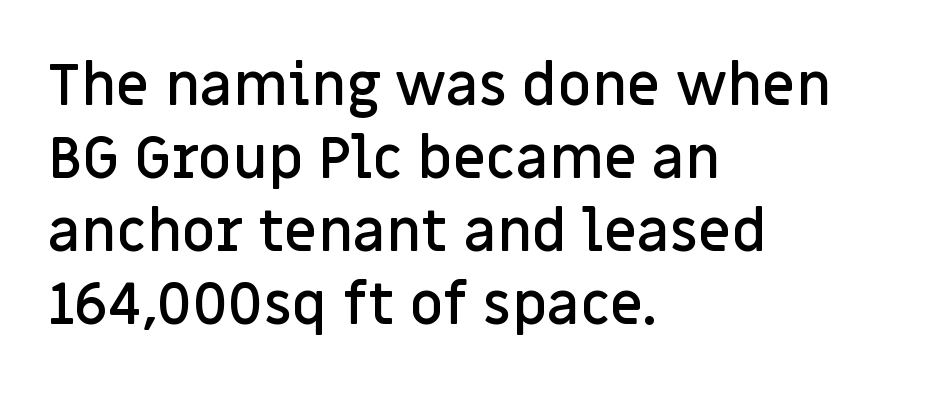
The image shows 58 px semibold sans-serif type, upright; set left-aligned, normal line spacing (1.26x), normal letter spacing, not underlined; low stroke contrast and a large x-height.
